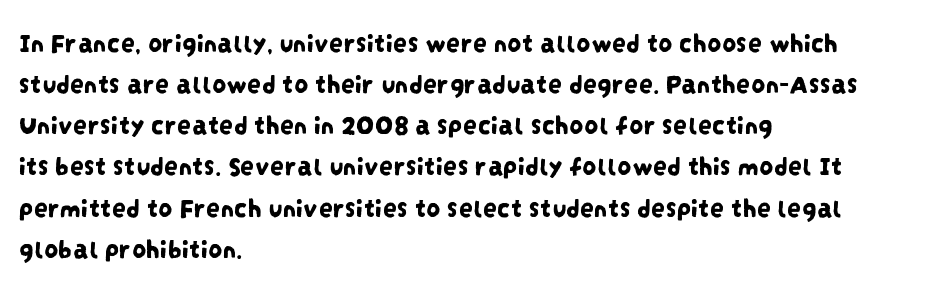
The letters advance in unequal steps, a hallmark of proportional type. Inter-character spacing is left at the font's built-in metrics. The glyphs in this specimen are sans serif. Each line starts at the same left margin while the right side varies. The passage shown is not underscored anywhere.
